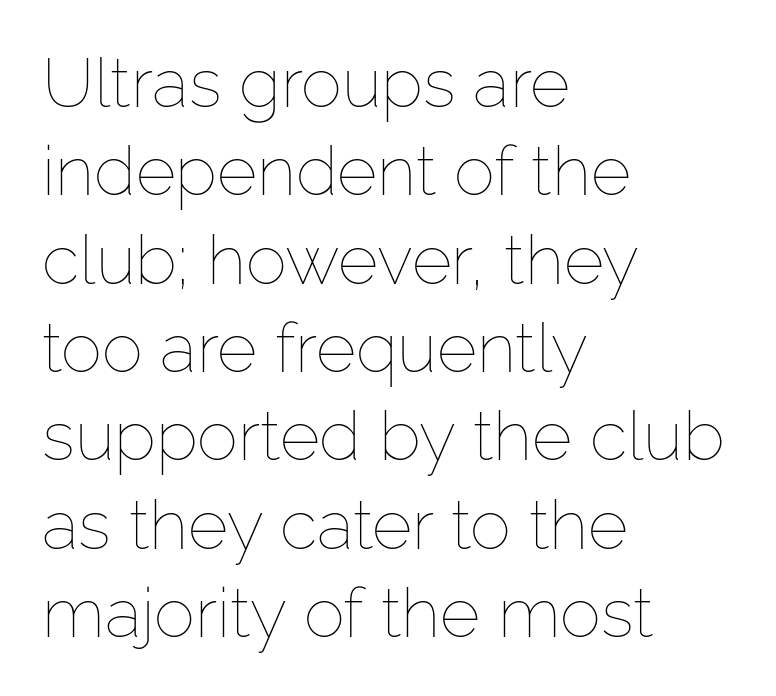
{"italic": "no", "bold": "no", "weight": "thin", "width": "normal", "stroke_contrast": "low", "x_height": "medium", "monospaced": "no", "underline": "no", "align": "left", "line_spacing": "normal", "line_spacing_ratio": 1.28, "letter_spacing": "normal", "letter_spacing_em": 0.0, "glyph_px": 69}
